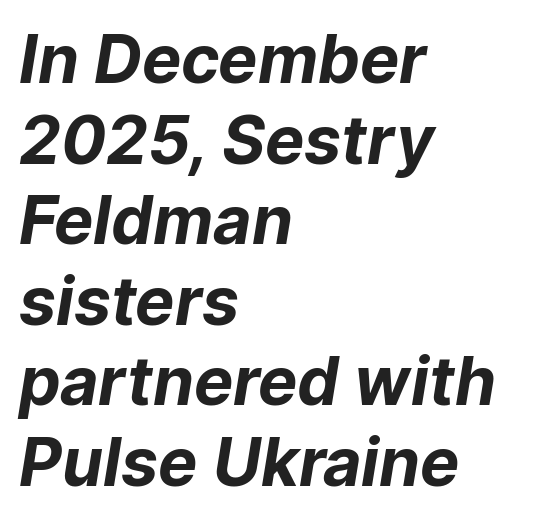
Do the characters align in a grid? No, the font is proportional. Words float on clear page, feet unadorned. These lines stack with their left ends in a neat column. The sample has been set heavy, in full bold. The glyphs in this specimen are sans serif. Words appear dense and cohesive because spacing is normal.
